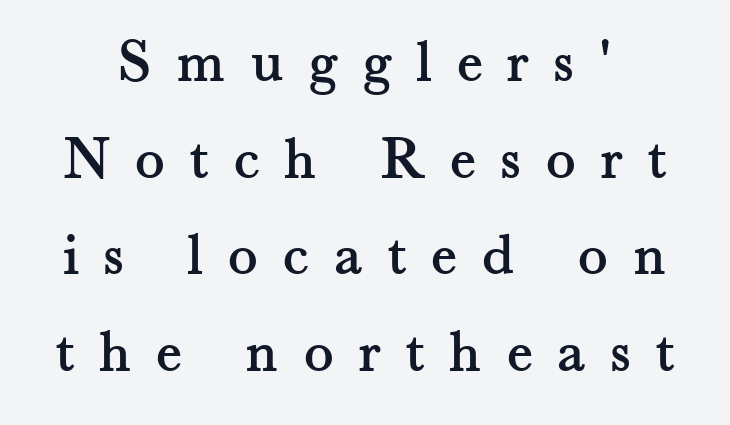
Here the designer chose a conventional face with non-uniform glyph widths. Is this a sans? No — the strokes have serifs. Unmarked baselines from the first word to the last. Notice how descenders clear the ascenders below comfortably — that's standard leading.
